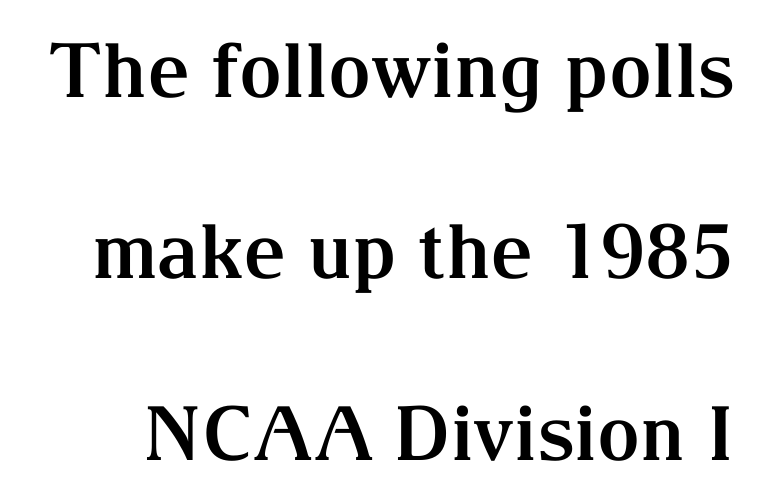
{"serif": "yes", "italic": "no", "bold": "yes", "weight": "bold", "width": "normal", "stroke_contrast": "medium", "x_height": "medium", "monospaced": "no", "underline": "no", "line_spacing": "loose", "line_spacing_ratio": 2.42, "letter_spacing": "normal", "letter_spacing_em": 0.0, "glyph_px": 75}
